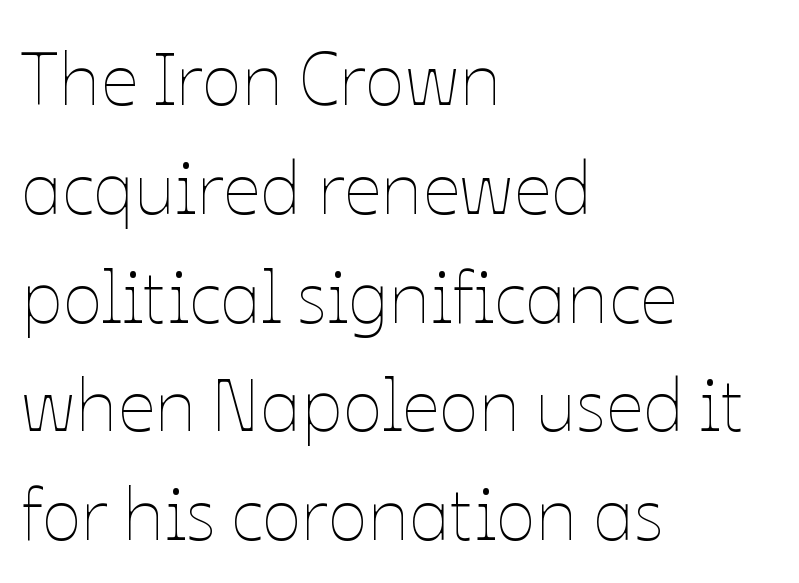
Q: Is the text bold? A: No.
Q: Is the text italic (slanted)? A: No, it is upright.
Q: Is the text underlined? A: No.
Q: How is the paragraph aligned? A: Left-aligned.
Q: Is the spacing between letters normal or unusually wide? A: Normal.
Q: Is the spacing between lines tight, normal or loose? A: Normal.
Q: Width (condensed, normal, or wide)? A: Normal.
Q: Stroke contrast? A: Low.
Q: x-height? A: Medium.
Q: Monospaced? A: No.
